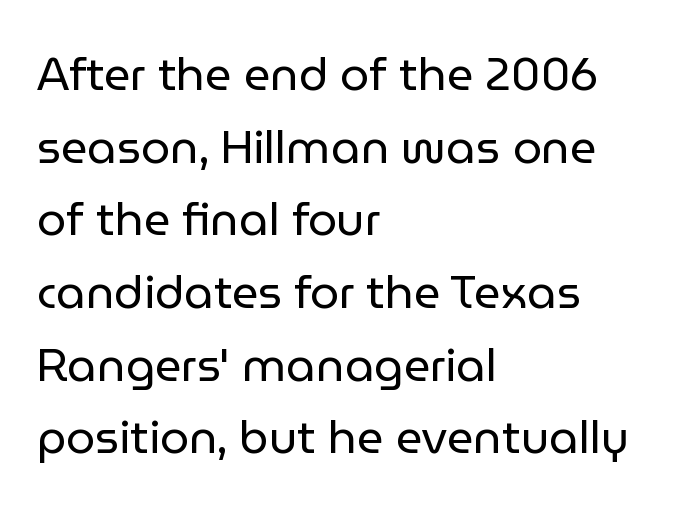
{"serif": "no", "italic": "no", "bold": "no", "weight": "regular", "width": "normal", "stroke_contrast": "low", "x_height": "medium", "monospaced": "no", "underline": "no", "align": "left", "line_spacing": "normal", "line_spacing_ratio": 1.58, "letter_spacing": "normal", "letter_spacing_em": 0.0, "glyph_px": 46}
